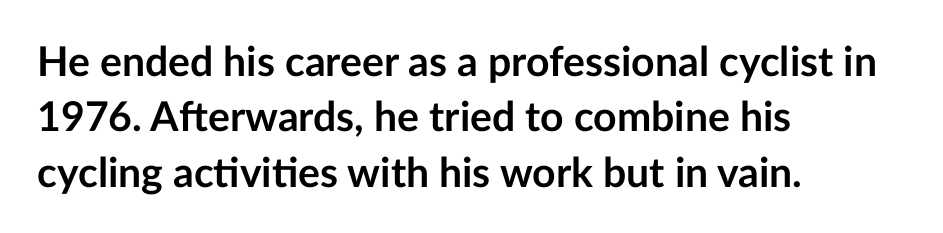
The image shows 41 px semibold sans-serif type, upright; set left-aligned, normal line spacing (1.35x), normal letter spacing, not underlined; low stroke contrast and a medium x-height.
